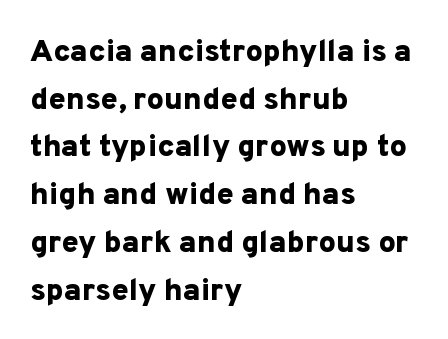
This is the regular roman posture of the typeface. Words float on clear page, feet unadorned. Honestly, the letter spacing is just normal — you wouldn't notice it. The ragged edge is on the right, which tells us the setting is flush left. Students, this is bold: see how much ink each stroke carries. This is sans-serif lettering, the kind often seen on screens and signage.
